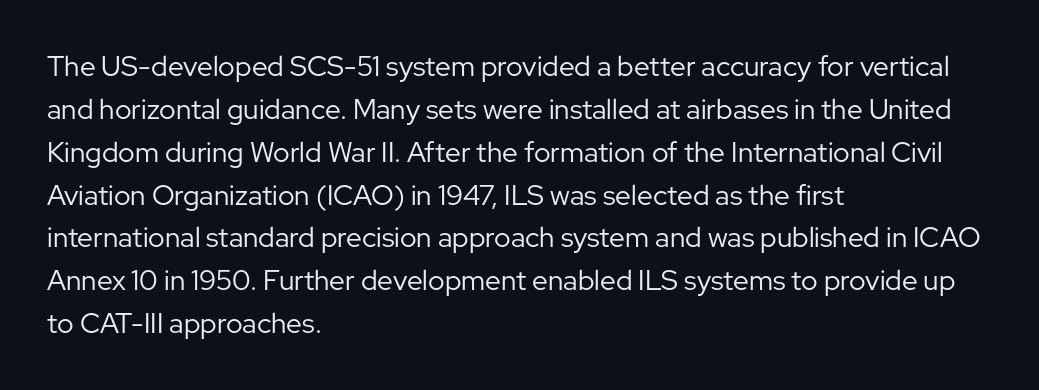
Q: Is the text bold? A: No.
Q: Is the text italic (slanted)? A: No, it is upright.
Q: Is the typeface a serif or a sans-serif typeface? A: Sans-serif.
Q: Is the text underlined? A: No.
Q: How is the paragraph aligned? A: Left-aligned.
Q: Is the spacing between letters normal or unusually wide? A: Normal.
Q: Is the spacing between lines tight, normal or loose? A: Normal.
Q: Width (condensed, normal, or wide)? A: Normal.
Q: Stroke contrast? A: Low.
Q: x-height? A: Medium.
Q: Monospaced? A: No.
